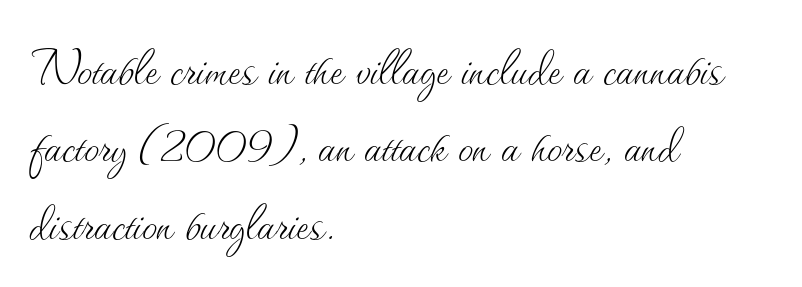
Q: Is the text bold? A: No.
Q: Is the text italic (slanted)? A: Yes.
Q: Is the text underlined? A: No.
Q: How is the paragraph aligned? A: Left-aligned.
Q: Is the spacing between letters normal or unusually wide? A: Normal.
Q: Is the spacing between lines tight, normal or loose? A: Normal.
Q: Width (condensed, normal, or wide)? A: Normal.
Q: Stroke contrast? A: Medium.
Q: x-height? A: Small.
Q: Monospaced? A: No.
